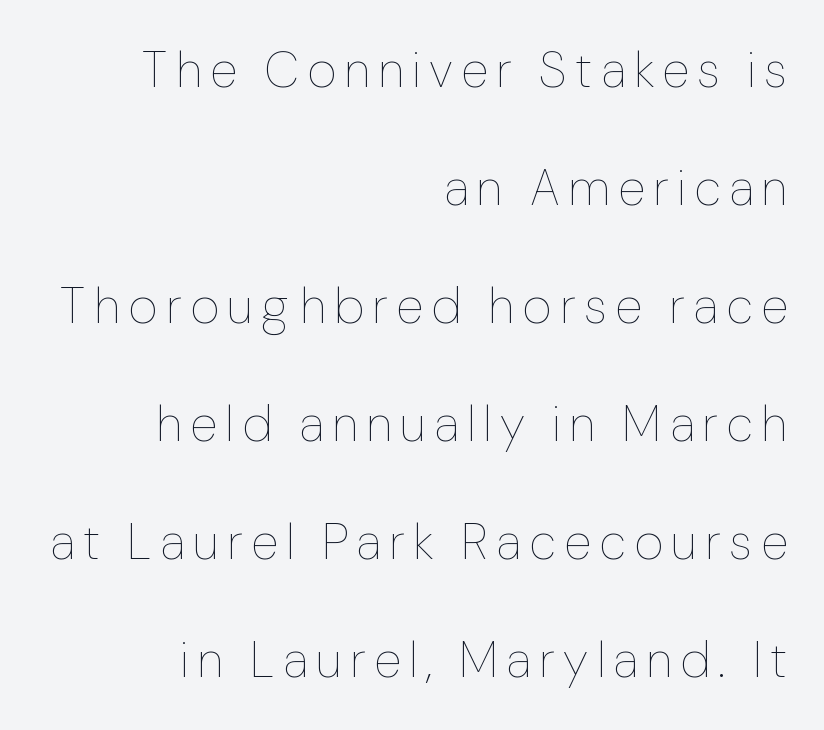
Do the characters align in a grid? No, the font is proportional. Vertical stems look standard width or narrower in stroke. The passage shown is not underscored anywhere. The type sits square on the baseline with zero lean. Vertically, the passage feels expansive, rows floating well apart. If you drew a ruler down the right edge, every line would touch it.
